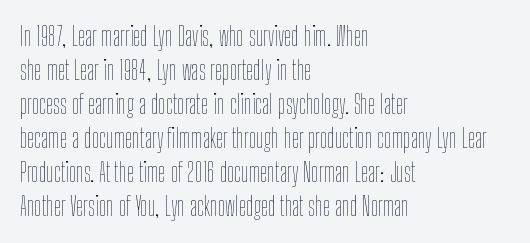
Descenders are the only things crossing below the line. All the whitespace from short lines collects on the right. Characters remain perfectly vertical along every line. The letters sit at their default tracking, neither squeezed nor spread.
